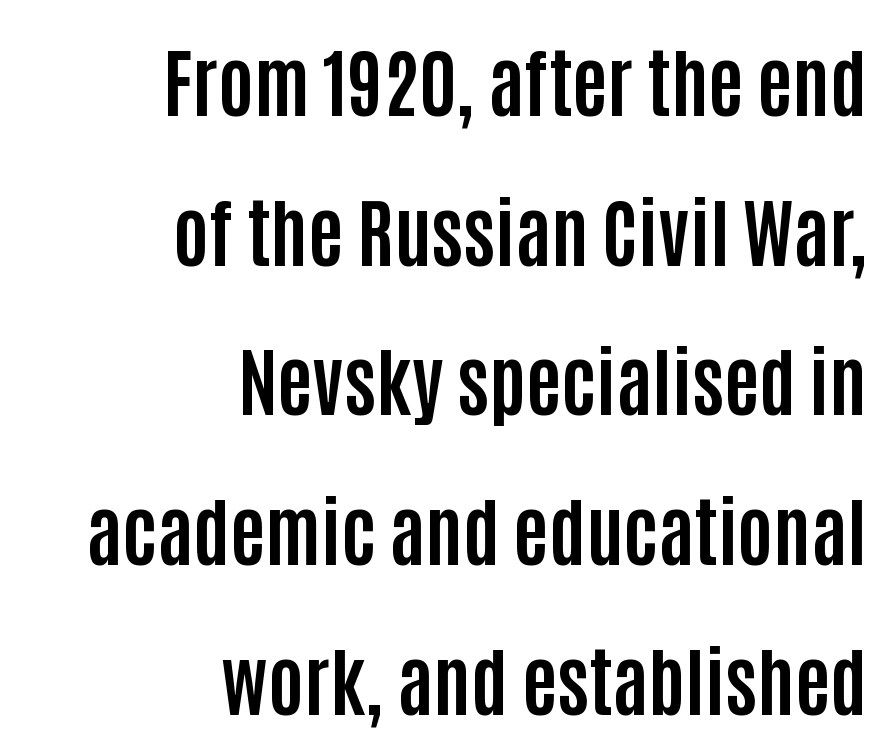
The image shows 76 px bold, condensed sans-serif type, upright; set right-aligned, loose line spacing (1.97x), normal letter spacing, not underlined; low stroke contrast and a large x-height.
